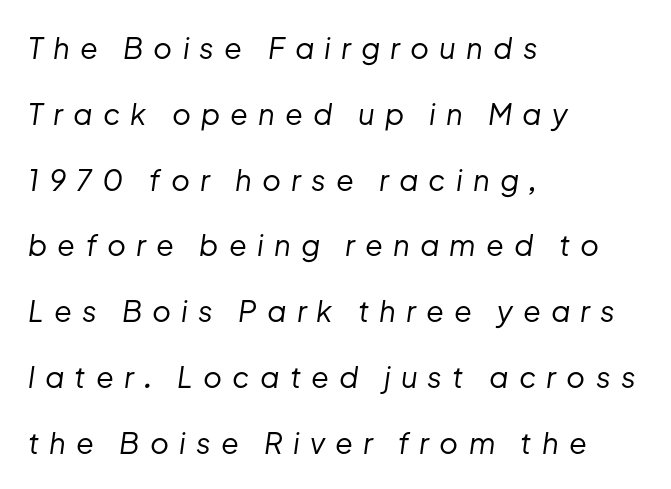
{"italic": "yes", "lean": "right", "slant_degrees": 8, "bold": "no", "weight": "regular", "width": "normal", "stroke_contrast": "low", "x_height": "medium", "monospaced": "no", "underline": "no", "align": "left", "line_spacing": "loose", "line_spacing_ratio": 2.27, "letter_spacing": "wide", "letter_spacing_em": 0.35, "glyph_px": 29}
